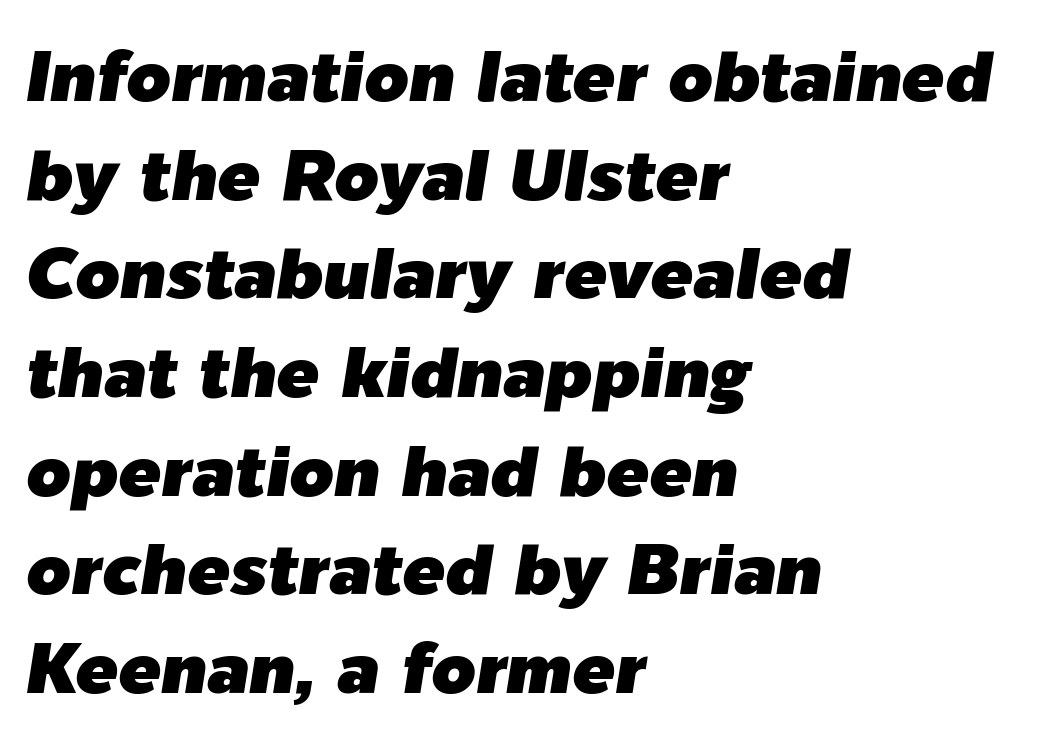
{"italic": "yes", "lean": "right", "slant_degrees": 9, "width": "normal", "stroke_contrast": "low", "x_height": "medium", "monospaced": "no", "underline": "no", "align": "left", "line_spacing": "normal", "line_spacing_ratio": 1.39, "letter_spacing": "normal", "letter_spacing_em": 0.0, "glyph_px": 71}
